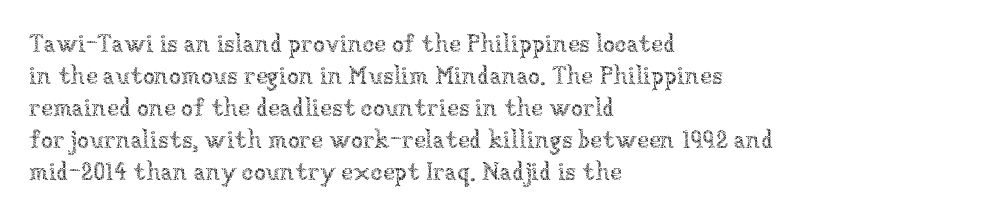
A bare baseline throughout the passage. Does the lettering tilt? It doesn't — this is upright. Leftover space on each line is placed entirely after the last word. Regarding leading, the lines here are spaced in the standard way. Inter-character spacing is left at the font's built-in metrics. Compared with a typical body face, this is equally light or lighter still.
